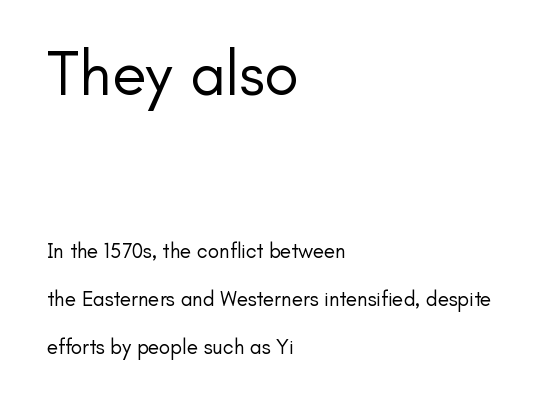
Bigger letters appear in the top chunk; the bottom chunk is reduced. The paragraph has a hard left edge and a soft right edge. Quick note: underline off. Is there much room between lines? Yes — plenty of vertical air separates them. The gaps between neighbouring characters are ordinary and unremarkable.
